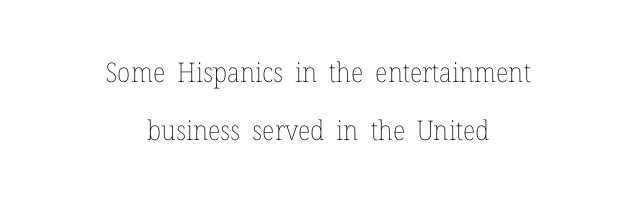
The weight tops out at a normal text grade. Glance below the letters and you will spot only blank space. The face used here is rendered with its standard letterfit. When letters stand straight like this, we call the style roman or upright.
